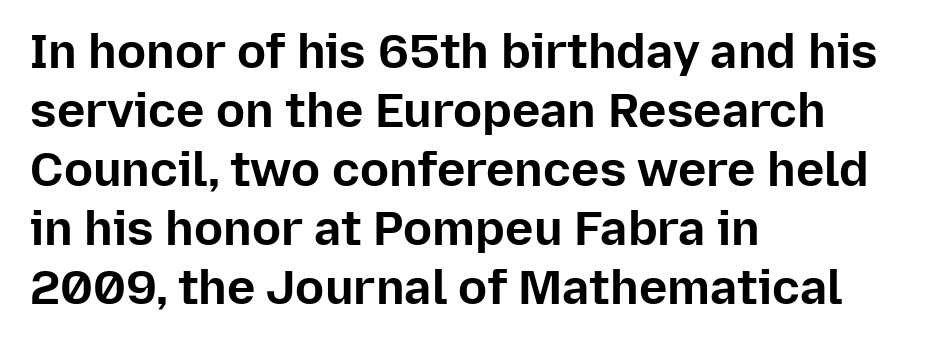
Q: Is the text bold? A: Yes.
Q: Is the text italic (slanted)? A: No, it is upright.
Q: Is the typeface a serif or a sans-serif typeface? A: Sans-serif.
Q: Is the text underlined? A: No.
Q: How is the paragraph aligned? A: Left-aligned.
Q: Is the spacing between letters normal or unusually wide? A: Normal.
Q: Width (condensed, normal, or wide)? A: Normal.
Q: Stroke contrast? A: Low.
Q: x-height? A: Medium.
Q: Monospaced? A: No.
